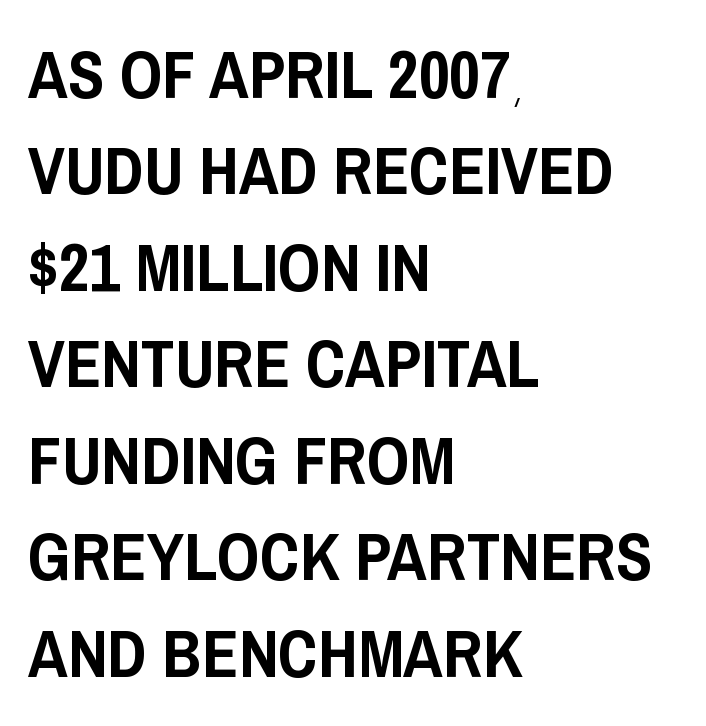
{"serif": "no", "italic": "no", "width": "condensed", "stroke_contrast": "low", "x_height": "large", "monospaced": "no", "underline": "no", "align": "left", "line_spacing": "normal", "line_spacing_ratio": 1.44, "letter_spacing": "normal", "letter_spacing_em": 0.0, "glyph_px": 67}
